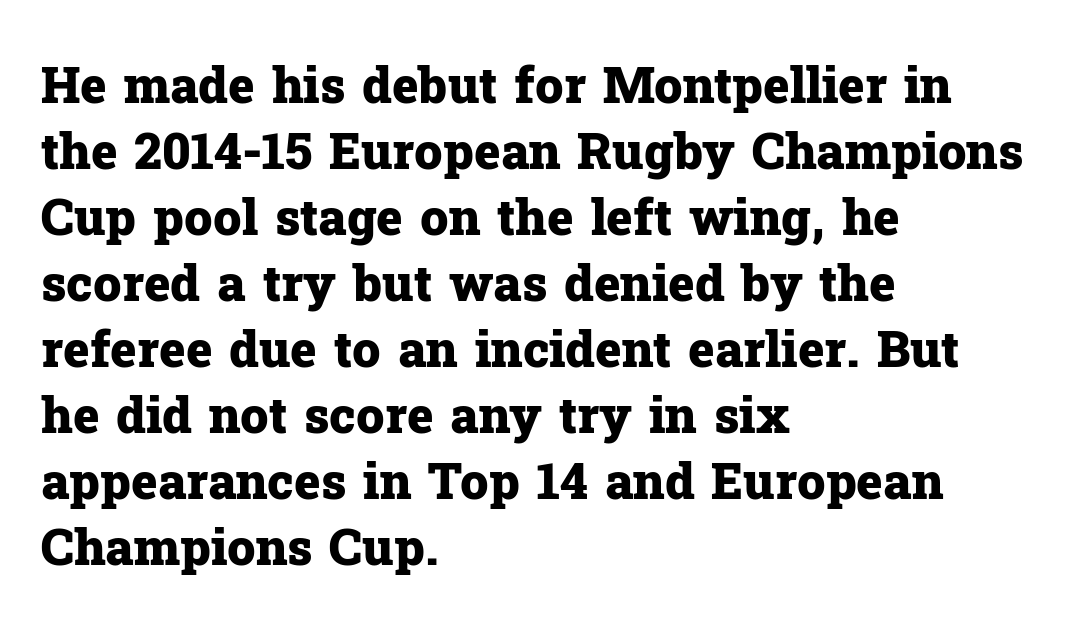
The image shows 50 px heavy serif type, upright; set left-aligned, normal line spacing (1.32x), normal letter spacing, not underlined; low stroke contrast and a medium x-height.
